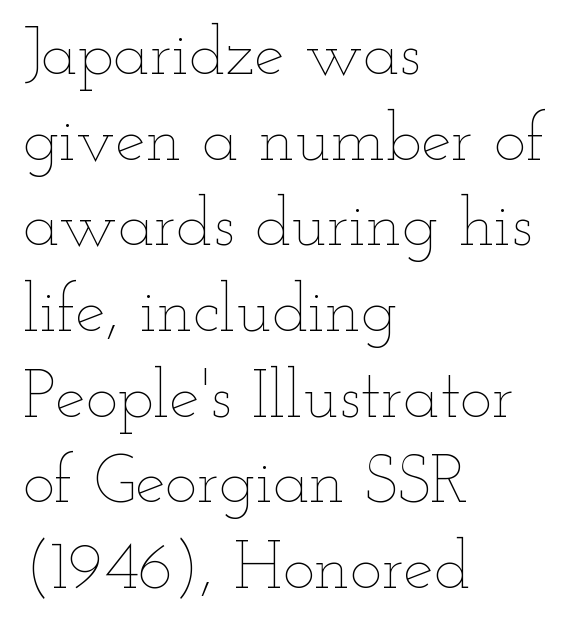
Q: Is the text bold? A: No.
Q: Is the text italic (slanted)? A: No, it is upright.
Q: Is the text underlined? A: No.
Q: How is the paragraph aligned? A: Left-aligned.
Q: Is the spacing between letters normal or unusually wide? A: Normal.
Q: Is the spacing between lines tight, normal or loose? A: Normal.
Q: Width (condensed, normal, or wide)? A: Wide.
Q: Stroke contrast? A: Low.
Q: x-height? A: Small.
Q: Monospaced? A: No.
